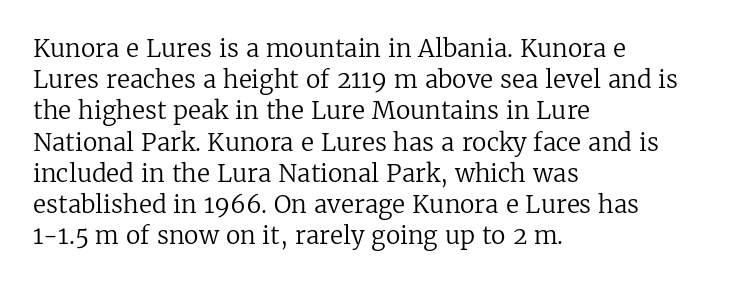
{"italic": "no", "bold": "no", "underline": "no", "align": "left", "line_spacing": "normal", "line_spacing_ratio": 1.3, "letter_spacing": "normal", "letter_spacing_em": 0.0, "glyph_px": 24}
